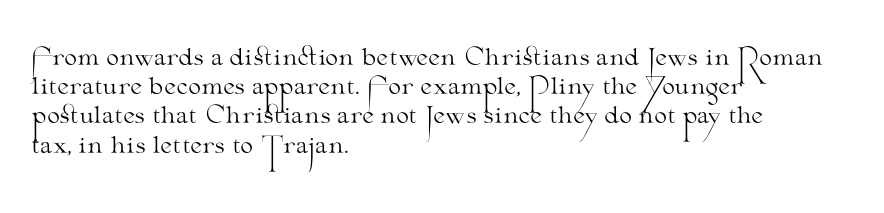
{"italic": "no", "bold": "no", "underline": "no", "align": "left", "line_spacing": "normal", "line_spacing_ratio": 1.27, "letter_spacing": "normal", "letter_spacing_em": 0.0, "glyph_px": 23}
